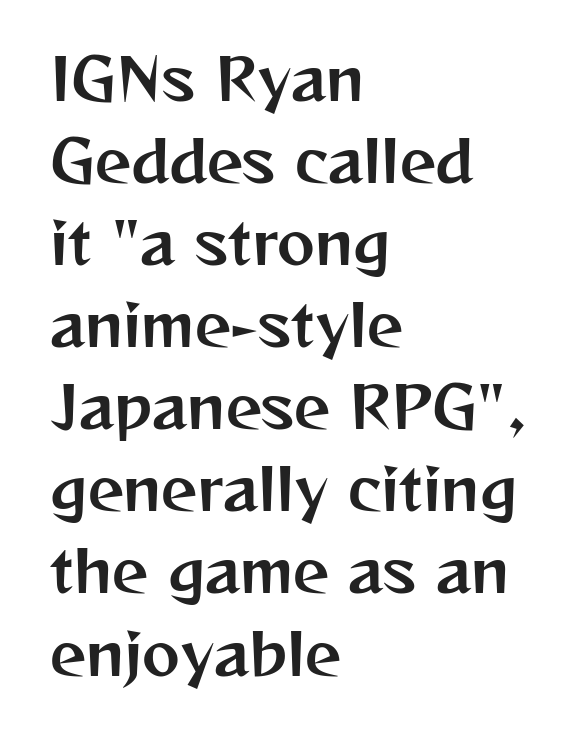
The image shows 57 px sans-serif type, upright; set left-aligned, normal line spacing (1.44x), normal letter spacing, not underlined; medium stroke contrast and a medium x-height.
